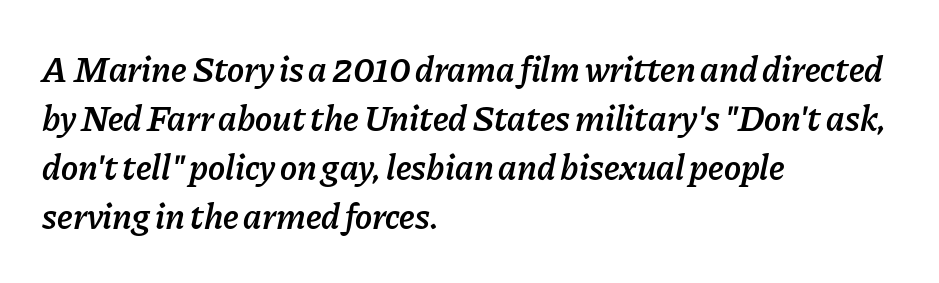
Q: Is the text bold? A: Semi-bold.
Q: Is the text italic (slanted)? A: Yes, it leans right by about 11 degrees.
Q: Is the text underlined? A: No.
Q: How is the paragraph aligned? A: Left-aligned.
Q: Is the spacing between letters normal or unusually wide? A: Normal.
Q: Is the spacing between lines tight, normal or loose? A: Normal.
Q: Width (condensed, normal, or wide)? A: Normal.
Q: Stroke contrast? A: Low.
Q: x-height? A: Medium.
Q: Monospaced? A: No.
